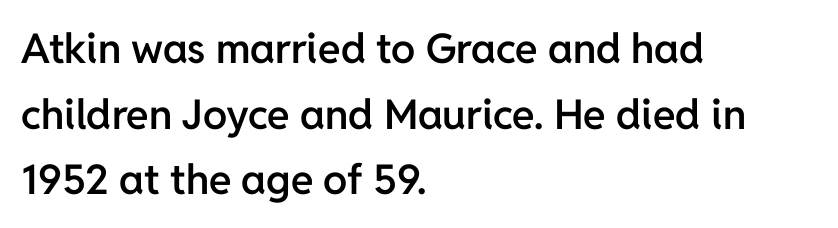
Q: Is the text bold? A: Semi-bold.
Q: Is the text italic (slanted)? A: No, it is upright.
Q: Is the typeface a serif or a sans-serif typeface? A: Sans-serif.
Q: Is the text underlined? A: No.
Q: How is the paragraph aligned? A: Left-aligned.
Q: Is the spacing between letters normal or unusually wide? A: Normal.
Q: Is the spacing between lines tight, normal or loose? A: Normal.
Q: Width (condensed, normal, or wide)? A: Normal.
Q: Stroke contrast? A: Low.
Q: x-height? A: Medium.
Q: Monospaced? A: No.
